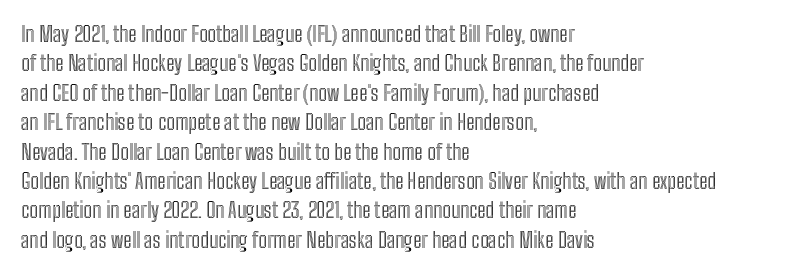
Q: Is the text italic (slanted)? A: No, it is upright.
Q: Is the text underlined? A: No.
Q: How is the paragraph aligned? A: Left-aligned.
Q: Is the spacing between letters normal or unusually wide? A: Normal.
Q: Is the spacing between lines tight, normal or loose? A: Normal.
